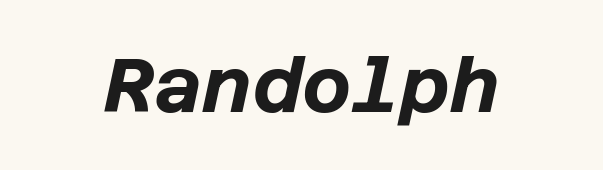
You can tell it's italic because the verticals aren't actually vertical. A typesetter would call this zero additional tracking. Bold? Absolutely — the strokes are thick and heavy. Descenders are the only things crossing below the line.
